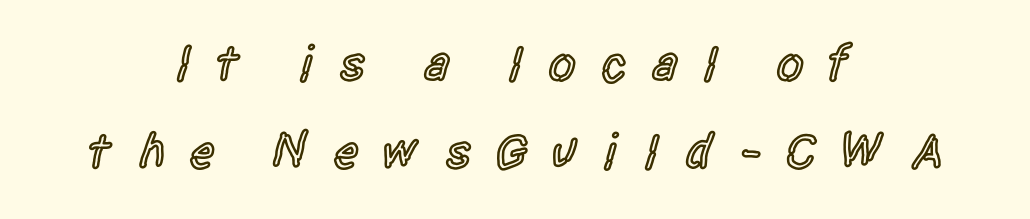
The image shows 50 px semibold, condensed sans-serif type; set centered, line spacing 1.77x, unusually wide letter spacing (+0.48 em), not underlined; a large x-height.
